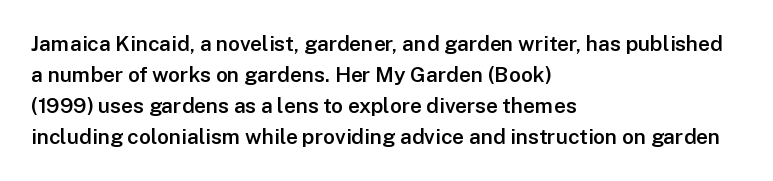
{"italic": "no", "bold": "semi", "underline": "no", "align": "left", "line_spacing": "normal", "line_spacing_ratio": 1.48, "letter_spacing": "normal", "letter_spacing_em": 0.0, "glyph_px": 21}
